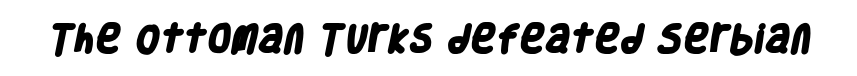
The image shows 31 px heavy, condensed sans-serif type; set normal letter spacing, not underlined; low stroke contrast and a large x-height.
